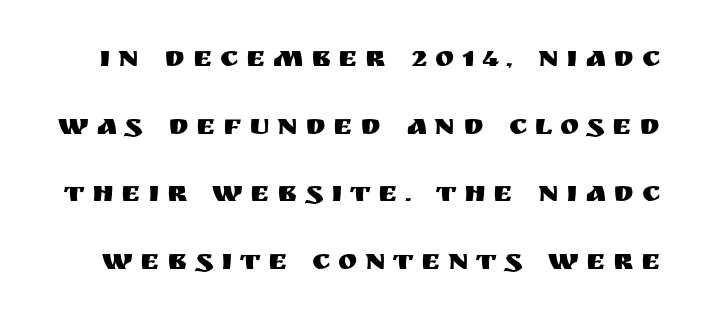
You can tell from the bare stems that sans-serif type was used. The rendering uses a large line-height, opening up the rows. Plain, unruled lines of type. The font's upright variant was chosen for this text. This sample uses expanded letter spacing, leaving extra air between glyphs. The letters advance in unequal steps, a hallmark of proportional type.
